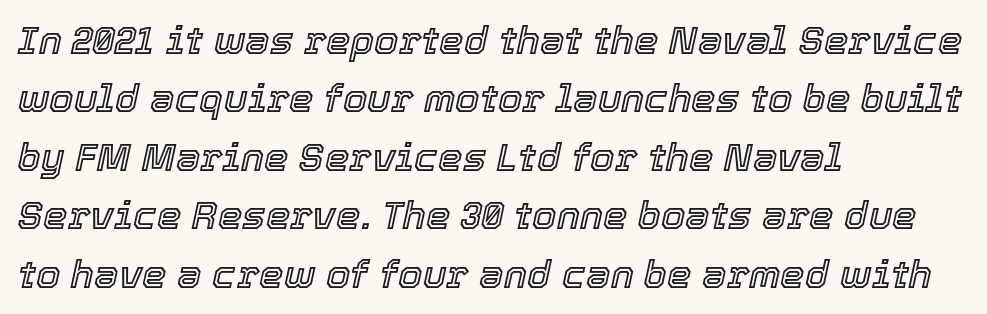
Q: Is the text italic (slanted)? A: Yes, it leans right by about 12 degrees.
Q: Is the text underlined? A: No.
Q: How is the paragraph aligned? A: Left-aligned.
Q: Is the spacing between letters normal or unusually wide? A: Normal.
Q: Is the spacing between lines tight, normal or loose? A: Normal.
Q: Width (condensed, normal, or wide)? A: Normal.
Q: x-height? A: Medium.
Q: Monospaced? A: No.
